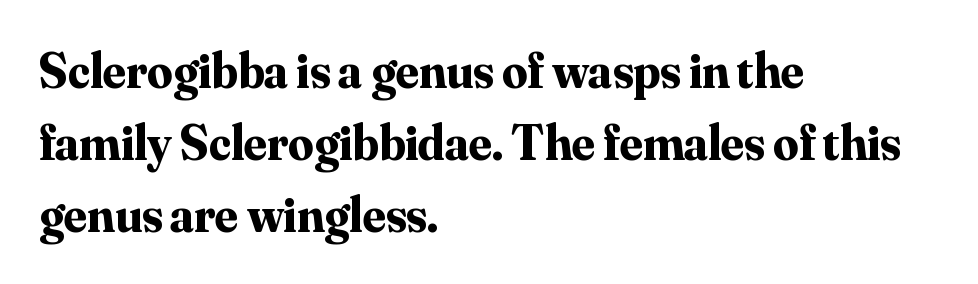
Q: Is the text bold? A: Yes.
Q: Is the text italic (slanted)? A: No, it is upright.
Q: Is the typeface a serif or a sans-serif typeface? A: Serif.
Q: Is the text underlined? A: No.
Q: How is the paragraph aligned? A: Left-aligned.
Q: Is the spacing between letters normal or unusually wide? A: Normal.
Q: Is the spacing between lines tight, normal or loose? A: Normal.
Q: Width (condensed, normal, or wide)? A: Normal.
Q: Stroke contrast? A: Medium.
Q: x-height? A: Small.
Q: Monospaced? A: No.
